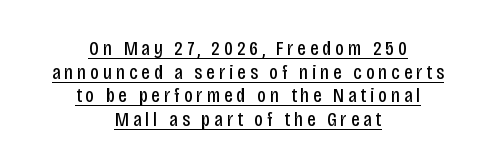
The image shows 21 px text type, upright; set centered, tight line spacing (1.12x), underlined.
